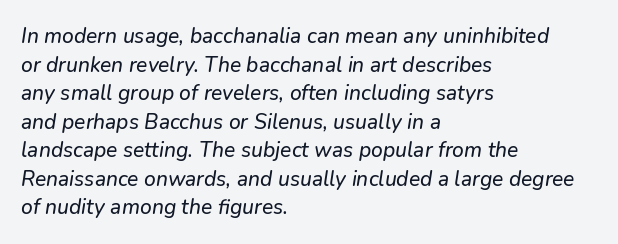
{"italic": "yes", "lean": "right", "slant_degrees": 9, "underline": "no", "align": "left", "line_spacing": "normal", "line_spacing_ratio": 1.36, "letter_spacing": "normal", "letter_spacing_em": 0.0, "glyph_px": 21}
